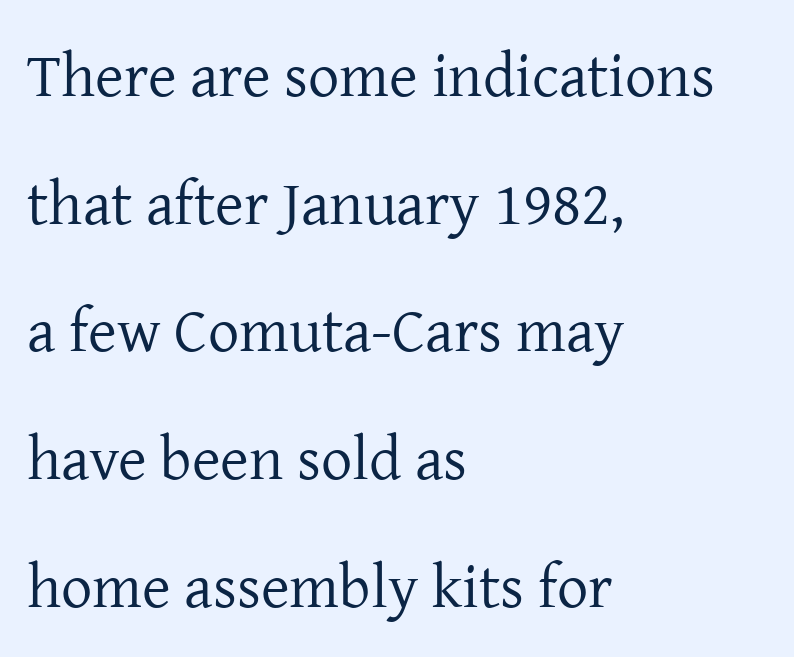
The image shows 62 px regular-weight serif type, upright; set left-aligned, loose line spacing (2.06x), normal letter spacing, not underlined; low stroke contrast and a medium x-height.
